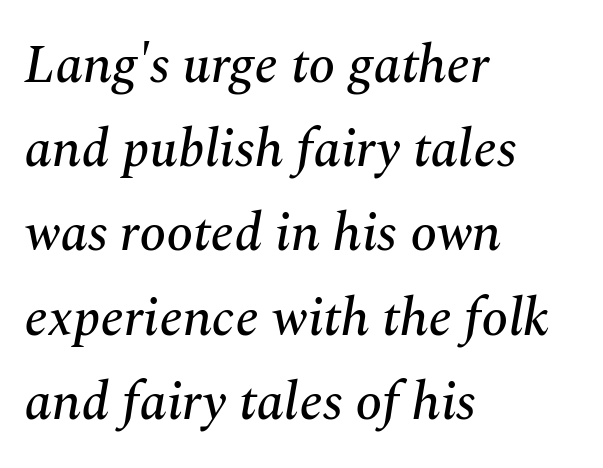
The image shows 54 px serif type, italic (leaning right); set left-aligned, normal line spacing (1.56x), normal letter spacing, not underlined; medium stroke contrast and a medium x-height.
